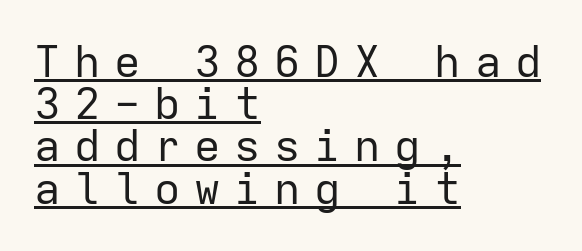
Teacher's note: observe the even left margin — that is flush-left alignment. Do the characters align in a grid? Yes, the font is monospaced. The designer dialed line spacing down below the default. You could only call the tracking loose — the letters float apart. The typesetter has applied underlining to the passage shown. Is this a heavy cut? Hardly; it is regular or lighter.
